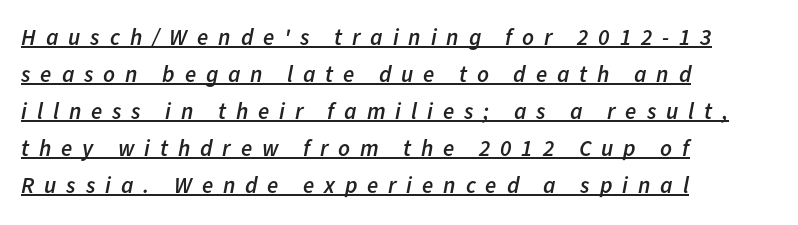
If you drew a line through each stem, it would be angled. Typographic density is moderately raised because the face is semibold. What's the leading like? Ordinary, nothing unusual. The ragged edge is on the right, which tells us the setting is flush left.
